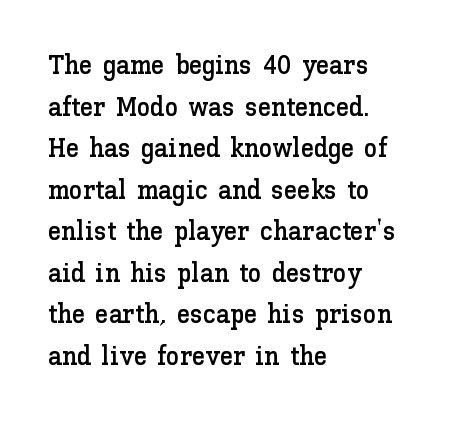
The image shows 27 px text type, upright; set left-aligned, normal line spacing (1.54x), normal letter spacing, not underlined.
